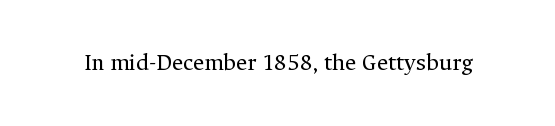
Q: Is the text bold? A: No.
Q: Is the text italic (slanted)? A: No, it is upright.
Q: Is the text underlined? A: No.
Q: Is the spacing between letters normal or unusually wide? A: Normal.
